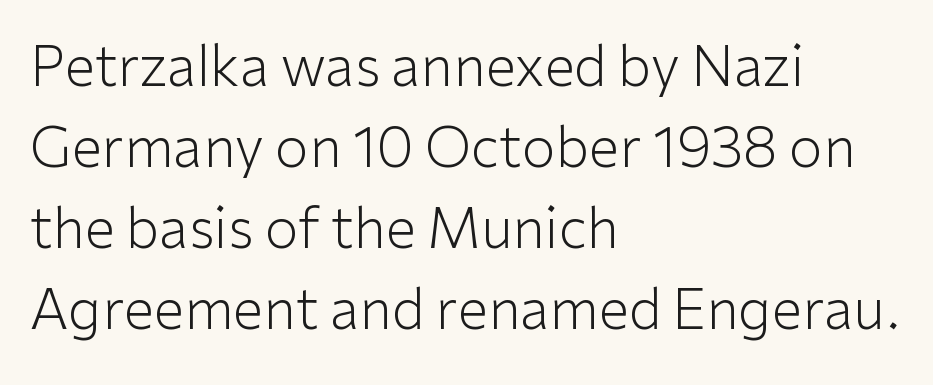
{"serif": "no", "italic": "no", "bold": "no", "weight": "light", "width": "normal", "stroke_contrast": "low", "x_height": "medium", "monospaced": "no", "underline": "no", "align": "left", "line_spacing": "normal", "line_spacing_ratio": 1.47, "letter_spacing": "normal", "letter_spacing_em": 0.0, "glyph_px": 55}
